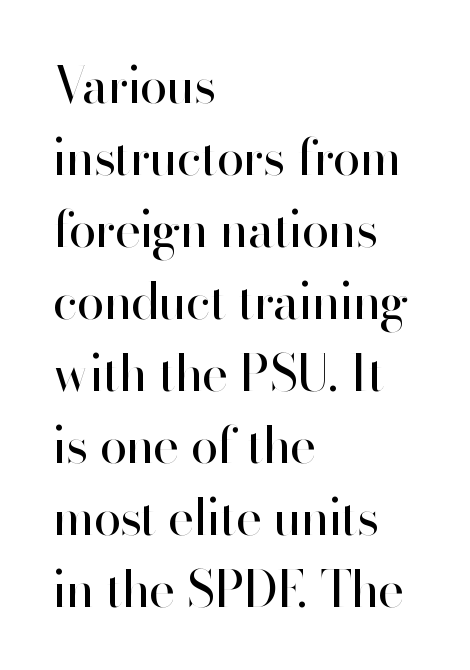
The image shows 50 px regular-weight sans-serif type, upright; set left-aligned, normal line spacing (1.44x), normal letter spacing, not underlined; high stroke contrast and a small x-height.
